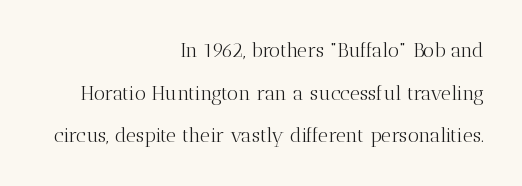
Q: Is the text bold? A: No.
Q: Is the text italic (slanted)? A: No, it is upright.
Q: Is the text underlined? A: No.
Q: How is the paragraph aligned? A: Right-aligned.
Q: Is the spacing between letters normal or unusually wide? A: Normal.
Q: Is the spacing between lines tight, normal or loose? A: Loose.
